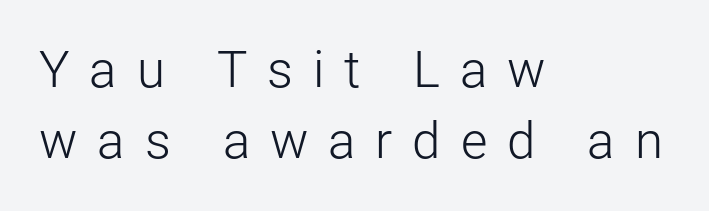
{"serif": "no", "italic": "no", "bold": "no", "weight": "light", "width": "normal", "stroke_contrast": "low", "x_height": "medium", "monospaced": "no", "underline": "no", "align": "left", "line_spacing": "normal", "line_spacing_ratio": 1.4, "letter_spacing": "wide", "letter_spacing_em": 0.39, "glyph_px": 51}
